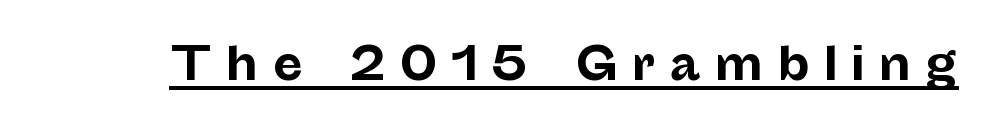
{"serif": "no", "italic": "no", "bold": "yes", "weight": "bold", "width": "normal", "stroke_contrast": "low", "x_height": "medium", "monospaced": "no", "underline": "yes", "letter_spacing": "wide", "letter_spacing_em": 0.31, "glyph_px": 45}
